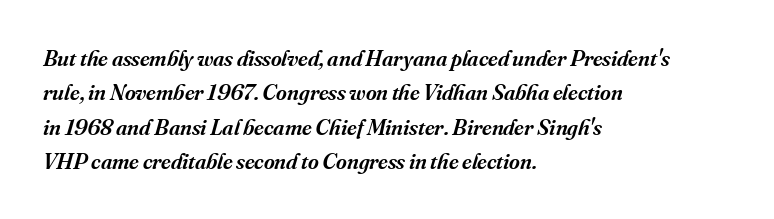
Rule under the text: the space is simply empty. Observe the lean: these are italic letterforms. Is the letter spacing exaggerated? No — it looks like the ordinary default. The sample has been set in demibold, a notch under bold.
